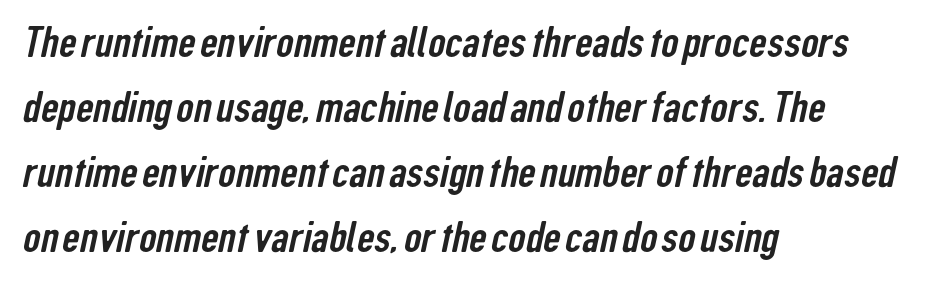
Q: Is the typeface a serif or a sans-serif typeface? A: Sans-serif.
Q: Is the text underlined? A: No.
Q: How is the paragraph aligned? A: Left-aligned.
Q: Is the spacing between letters normal or unusually wide? A: Normal.
Q: Is the spacing between lines tight, normal or loose? A: Normal.
Q: Width (condensed, normal, or wide)? A: Condensed.
Q: Stroke contrast? A: Low.
Q: x-height? A: Medium.
Q: Monospaced? A: No.
